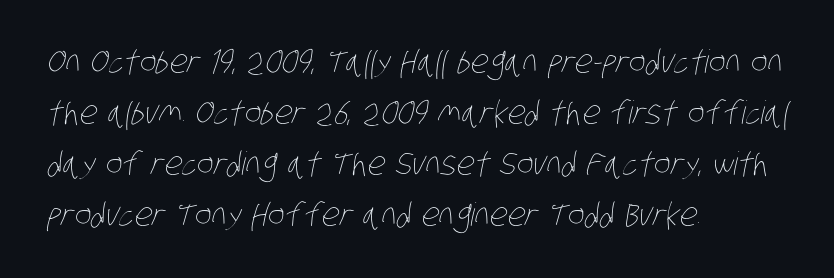
The image shows 32 px thin, condensed type; set left-aligned, normal line spacing (1.59x), normal letter spacing, not underlined; low stroke contrast and a large x-height.
